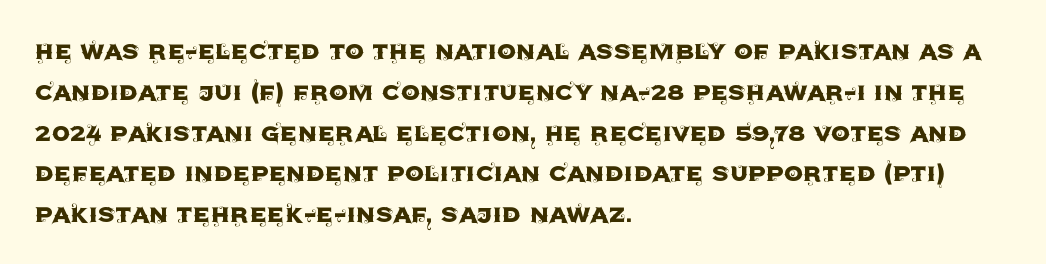
This block has exactly the height ordinary leading produces. The rendering shows plain stroke endings on the letterforms — a sans-serif design. This rendering features lettering with no underline. The letters stand upright; this is a roman face. The type is set solid horizontally, with unmodified tracking.
